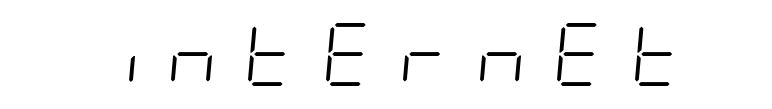
Q: Is the text bold? A: No.
Q: Is the text italic (slanted)? A: Yes, it leans right by about 5 degrees.
Q: Is the text underlined? A: No.
Q: Is the spacing between letters normal or unusually wide? A: Unusually wide.
Q: Width (condensed, normal, or wide)? A: Condensed.
Q: Stroke contrast? A: Low.
Q: x-height? A: Large.
